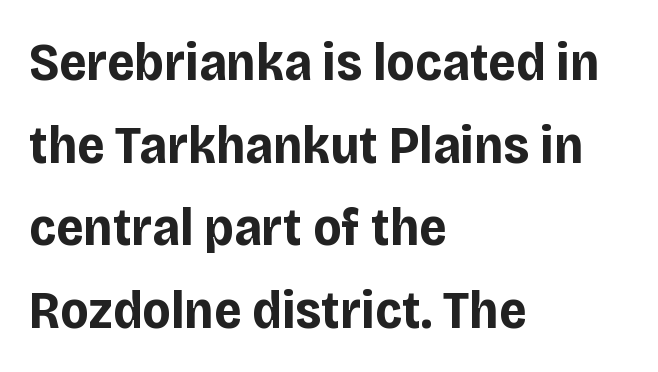
Q: Is the text bold? A: Yes.
Q: Is the text italic (slanted)? A: No, it is upright.
Q: Is the typeface a serif or a sans-serif typeface? A: Sans-serif.
Q: Is the text underlined? A: No.
Q: How is the paragraph aligned? A: Left-aligned.
Q: Is the spacing between letters normal or unusually wide? A: Normal.
Q: Is the spacing between lines tight, normal or loose? A: Normal.
Q: Width (condensed, normal, or wide)? A: Normal.
Q: Stroke contrast? A: Low.
Q: x-height? A: Large.
Q: Monospaced? A: No.
